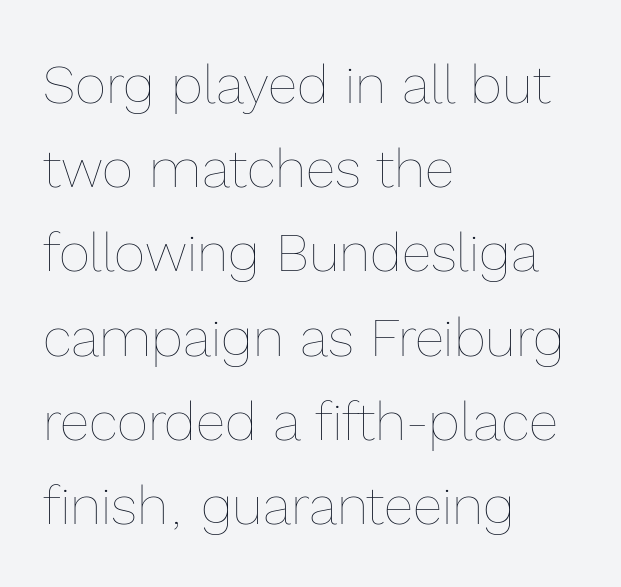
Vertical stems look standard width or narrower in stroke. Quick note: underline off. The compositor pushed each line to the left boundary. The vertical gap from one line to the next is medium. A roman cut, with each character standing at attention.
